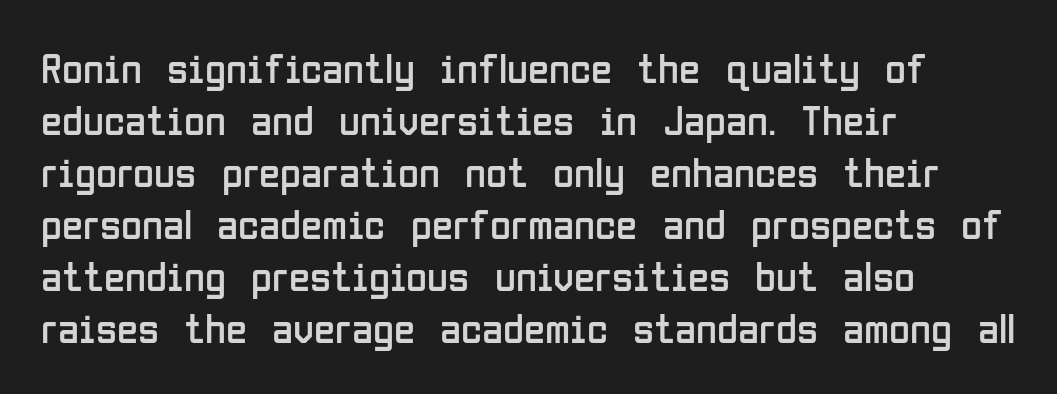
{"serif": "no", "italic": "no", "bold": "no", "weight": "regular", "width": "condensed", "stroke_contrast": "low", "x_height": "medium", "monospaced": "no", "underline": "no", "align": "left", "line_spacing_ratio": 1.21, "letter_spacing": "normal", "letter_spacing_em": 0.0, "glyph_px": 43}
